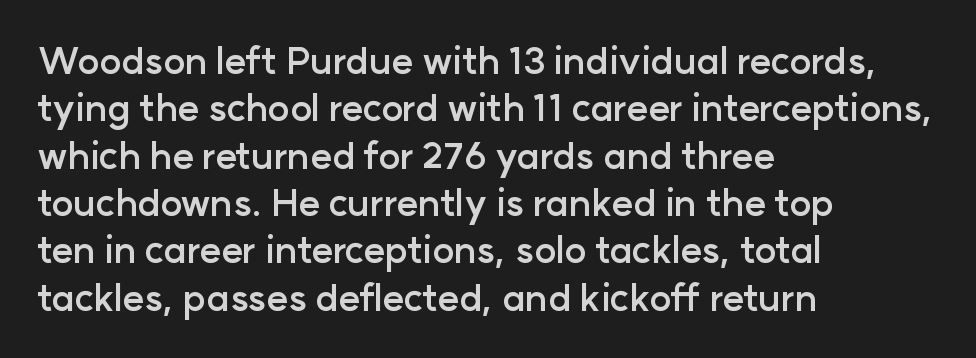
One glance says typical: line gaps are just what's usual. Summary of weight: heavy, a full bold. Is this a sans? Yes — the strokes have no serifs. Unmarked baselines from the first word to the last. Notice how the stems are strictly vertical — no italics here.
